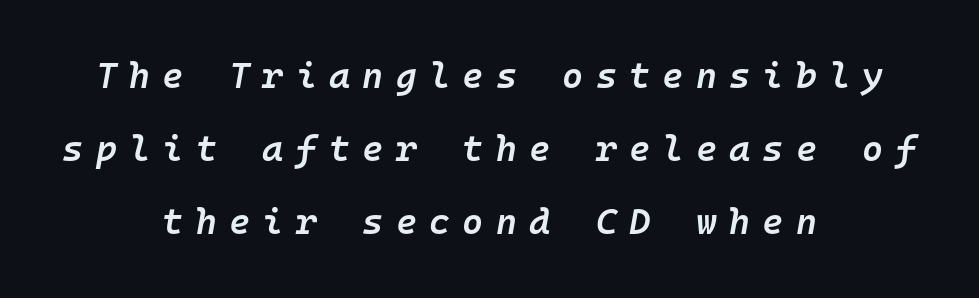
Q: Is the text bold? A: Semi-bold.
Q: Is the text italic (slanted)? A: Yes, it leans right by about 10 degrees.
Q: Is the text underlined? A: No.
Q: How is the paragraph aligned? A: Centered.
Q: Is the spacing between letters normal or unusually wide? A: Unusually wide.
Q: Is the spacing between lines tight, normal or loose? A: Loose.
Q: Width (condensed, normal, or wide)? A: Normal.
Q: Stroke contrast? A: Low.
Q: x-height? A: Medium.
Q: Monospaced? A: Yes.
